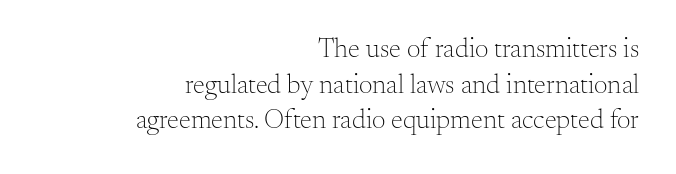
Q: Is the text bold? A: No.
Q: Is the text italic (slanted)? A: No, it is upright.
Q: Is the text underlined? A: No.
Q: How is the paragraph aligned? A: Right-aligned.
Q: Is the spacing between letters normal or unusually wide? A: Normal.
Q: Is the spacing between lines tight, normal or loose? A: Normal.
